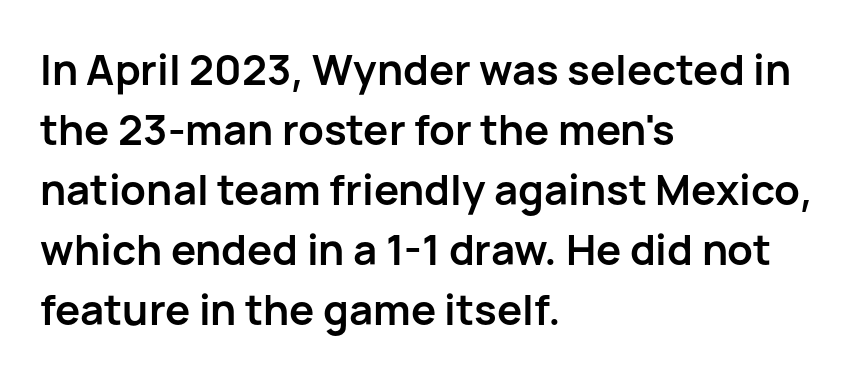
The image shows 42 px semibold sans-serif type, upright; set left-aligned, normal line spacing (1.43x), normal letter spacing, not underlined; low stroke contrast and a medium x-height.
